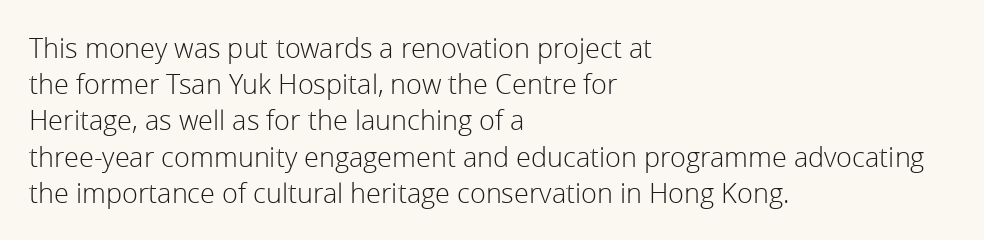
{"italic": "no", "bold": "no", "underline": "no", "align": "left", "line_spacing": "normal", "line_spacing_ratio": 1.34, "letter_spacing": "normal", "letter_spacing_em": 0.0, "glyph_px": 27}
